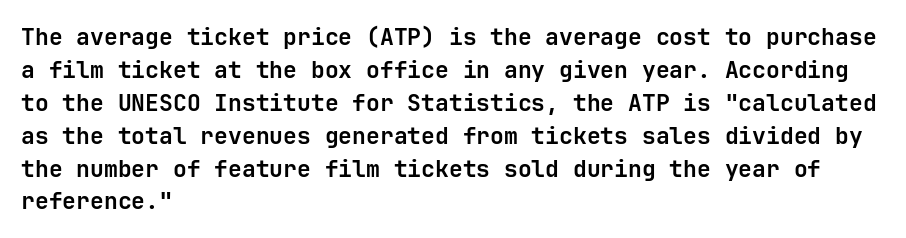
The gaps between neighbouring characters are ordinary and unremarkable. A dark, heavy texture on the line: the type is bold. Leftover space on each line is placed entirely after the last word. Reading down the column, the eye jumps a familiar distance to each next line. This is the regular roman posture of the typeface.
